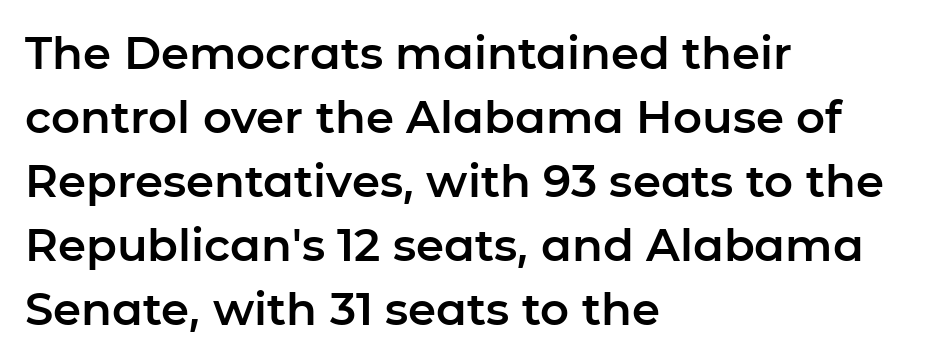
Q: Is the text italic (slanted)? A: No, it is upright.
Q: Is the typeface a serif or a sans-serif typeface? A: Sans-serif.
Q: Is the text underlined? A: No.
Q: How is the paragraph aligned? A: Left-aligned.
Q: Is the spacing between letters normal or unusually wide? A: Normal.
Q: Is the spacing between lines tight, normal or loose? A: Normal.
Q: Width (condensed, normal, or wide)? A: Normal.
Q: Stroke contrast? A: Low.
Q: x-height? A: Medium.
Q: Monospaced? A: No.
